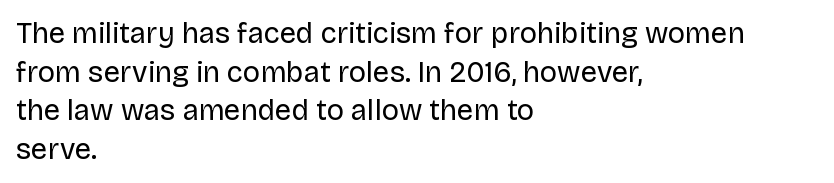
The rendering keeps characters at their native spacing. The designer went with a sans here, leaving each stem footless. This is not heavy type; no bold has been used. The passage is arranged the way most books set body copy — flush left.
